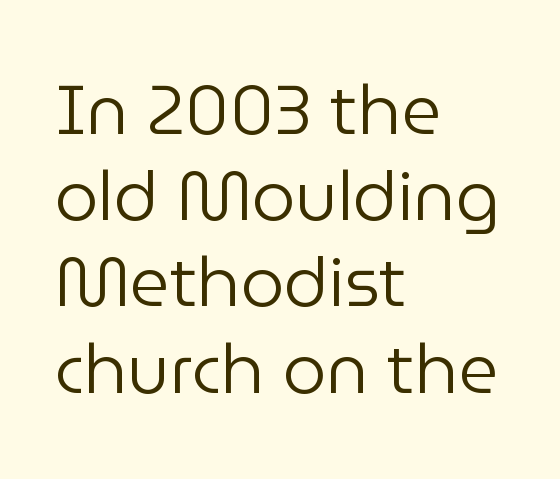
{"serif": "no", "italic": "no", "bold": "no", "weight": "regular", "width": "normal", "stroke_contrast": "low", "x_height": "medium", "monospaced": "no", "underline": "no", "align": "left", "line_spacing": "normal", "line_spacing_ratio": 1.25, "letter_spacing": "normal", "letter_spacing_em": 0.0, "glyph_px": 69}
